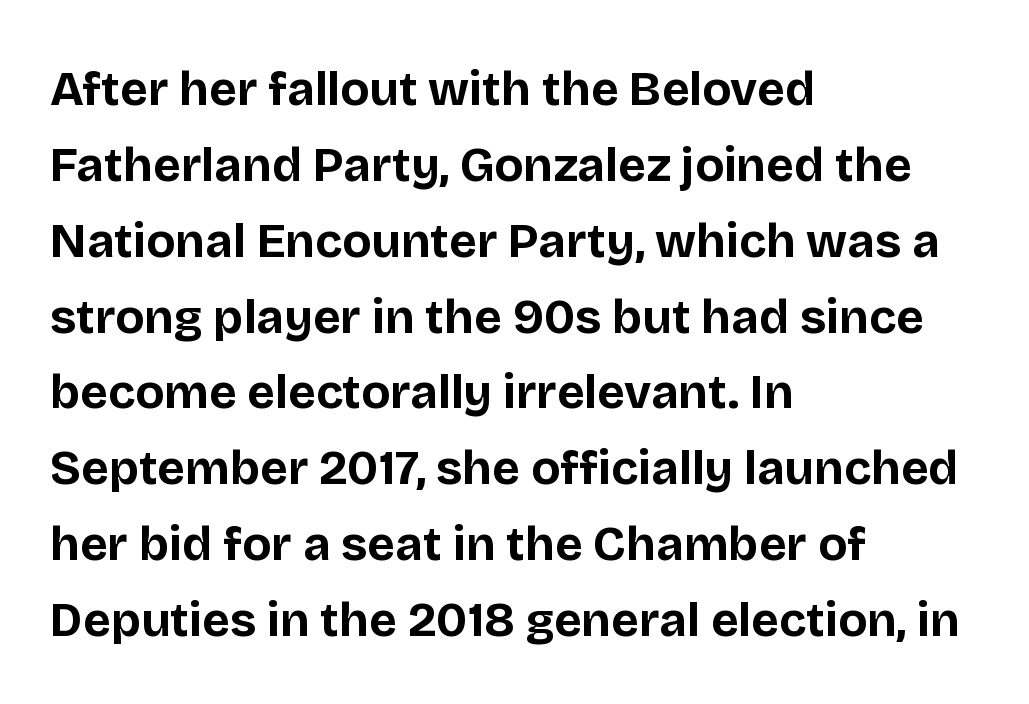
Q: Is the text bold? A: Yes.
Q: Is the text italic (slanted)? A: No, it is upright.
Q: Is the typeface a serif or a sans-serif typeface? A: Sans-serif.
Q: Is the text underlined? A: No.
Q: How is the paragraph aligned? A: Left-aligned.
Q: Is the spacing between letters normal or unusually wide? A: Normal.
Q: Is the spacing between lines tight, normal or loose? A: Normal.
Q: Width (condensed, normal, or wide)? A: Normal.
Q: Stroke contrast? A: Low.
Q: x-height? A: Large.
Q: Monospaced? A: No.
